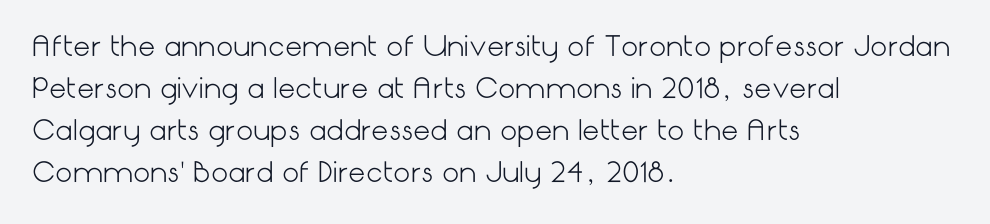
Anything drawn beneath the words? Only blank space. Each word holds together tightly as a unit, with standard inter-letter gaps. Each stroke keeps to a modest, everyday thickness or less. Normally led — the rows are evenly, conventionally spaced. In CSS terms this would be text-align: left. Does the lettering tilt? It doesn't — this is upright.
